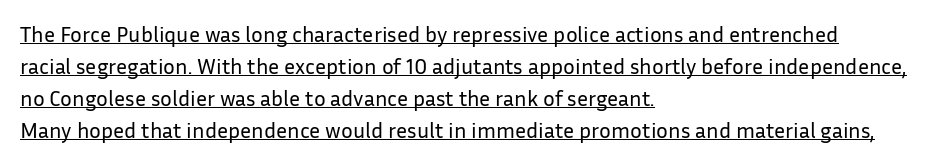
The image shows 22 px text type, upright; set left-aligned, normal line spacing (1.45x), normal letter spacing, underlined.
